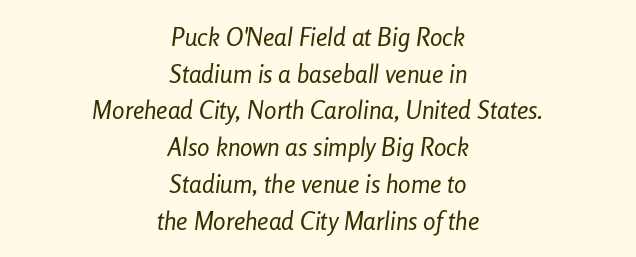
{"italic": "yes", "lean": "right", "slant_degrees": 8, "bold": "no", "underline": "no", "align": "center", "line_spacing": "normal", "line_spacing_ratio": 1.47, "letter_spacing": "normal", "letter_spacing_em": 0.0, "glyph_px": 25}
